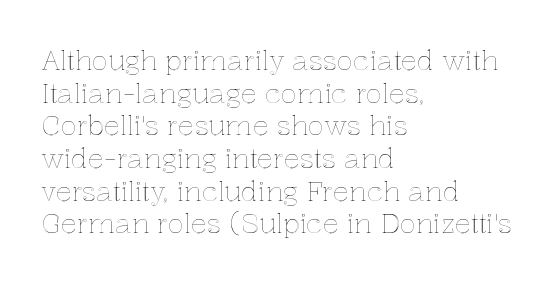
Q: Is the text italic (slanted)? A: No, it is upright.
Q: Is the text underlined? A: No.
Q: How is the paragraph aligned? A: Left-aligned.
Q: Is the spacing between letters normal or unusually wide? A: Normal.
